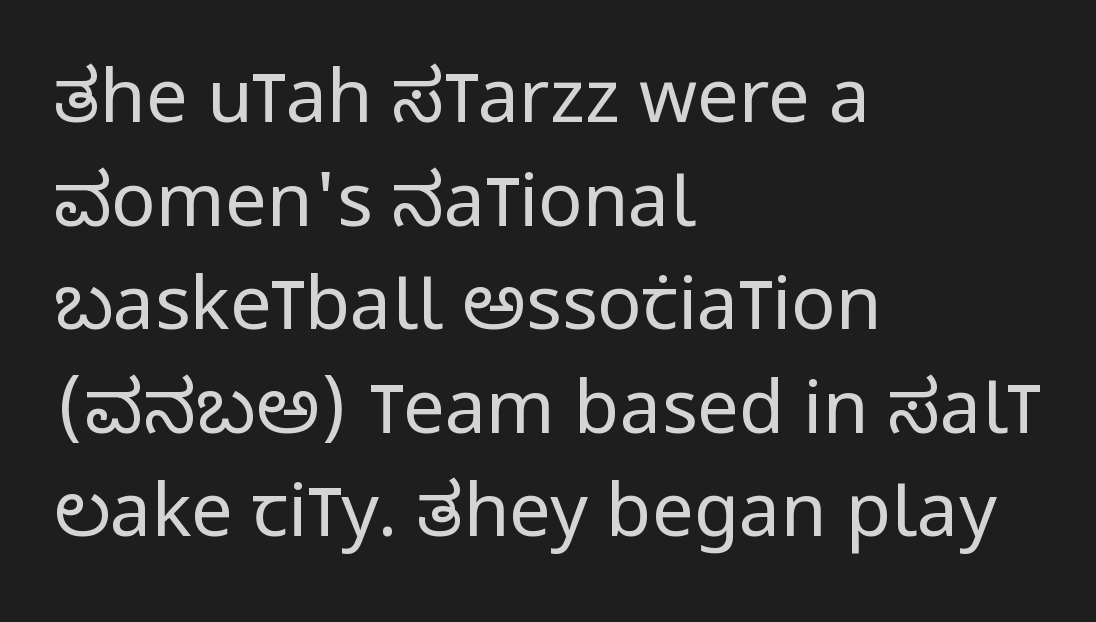
Stems here are at most as thick as an everyday book face. This sample has the flowing, uneven cadence of proportional lettering. Successive baselines arrive at the customary interval. Does extra space separate the letters? No, they use regular spacing. This is roman type, the default non-slanted kind. A classic flush-left, rag-right setting is used for this passage.
